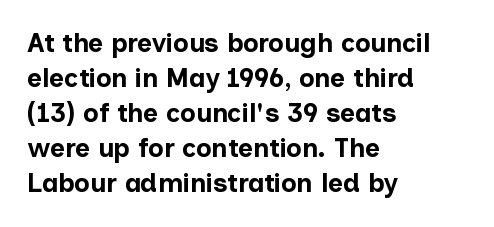
{"italic": "no", "bold": "yes", "underline": "no", "align": "left", "line_spacing": "normal", "line_spacing_ratio": 1.35, "letter_spacing": "normal", "letter_spacing_em": 0.0, "glyph_px": 26}
